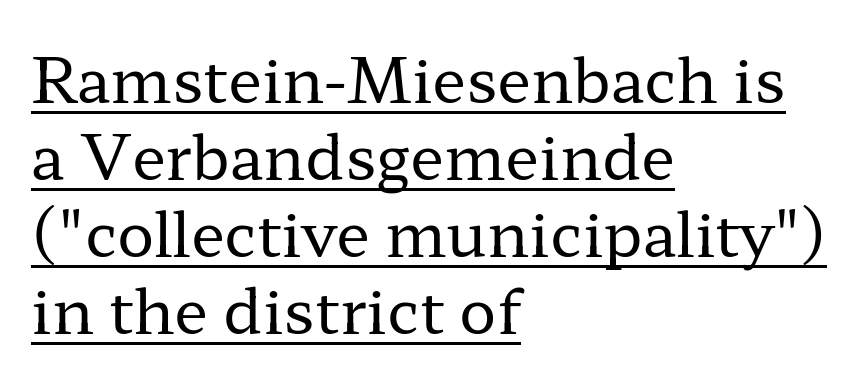
The face used here is proportionally spaced, like ordinary book or web type. The weight tops out at a normal text grade. The compositor pushed each line to the left boundary. Each letter's strokes conclude with small projecting serifs.
